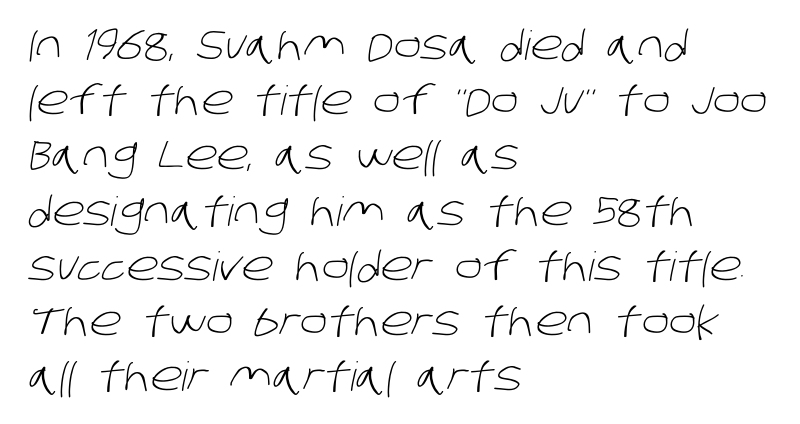
The image shows 40 px light sans-serif type; set left-aligned, normal line spacing (1.38x), normal letter spacing, not underlined; low stroke contrast and a large x-height.
